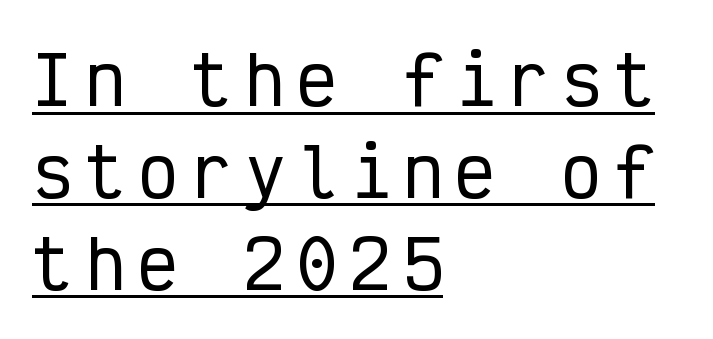
Q: Is the text italic (slanted)? A: No, it is upright.
Q: Is the typeface a serif or a sans-serif typeface? A: Sans-serif.
Q: Is the text underlined? A: Yes.
Q: How is the paragraph aligned? A: Left-aligned.
Q: Is the spacing between lines tight, normal or loose? A: Normal.
Q: Width (condensed, normal, or wide)? A: Condensed.
Q: Stroke contrast? A: Low.
Q: x-height? A: Medium.
Q: Monospaced? A: Yes.
